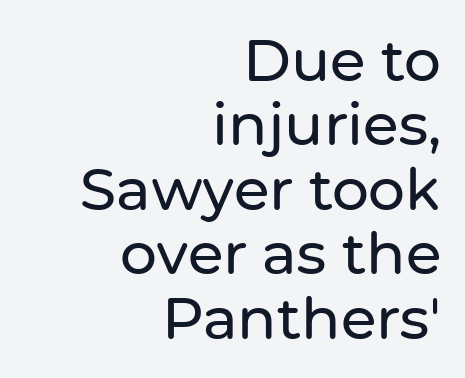
Q: Is the text italic (slanted)? A: No, it is upright.
Q: Is the typeface a serif or a sans-serif typeface? A: Sans-serif.
Q: Is the text underlined? A: No.
Q: How is the paragraph aligned? A: Right-aligned.
Q: Is the spacing between letters normal or unusually wide? A: Normal.
Q: Is the spacing between lines tight, normal or loose? A: Tight.
Q: Width (condensed, normal, or wide)? A: Normal.
Q: Stroke contrast? A: Low.
Q: x-height? A: Medium.
Q: Monospaced? A: No.
